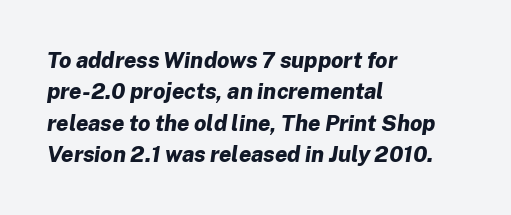
{"italic": "yes", "lean": "right", "slant_degrees": 8, "bold": "yes", "underline": "no", "align": "left", "line_spacing": "normal", "line_spacing_ratio": 1.43, "letter_spacing": "normal", "letter_spacing_em": 0.0, "glyph_px": 22}
